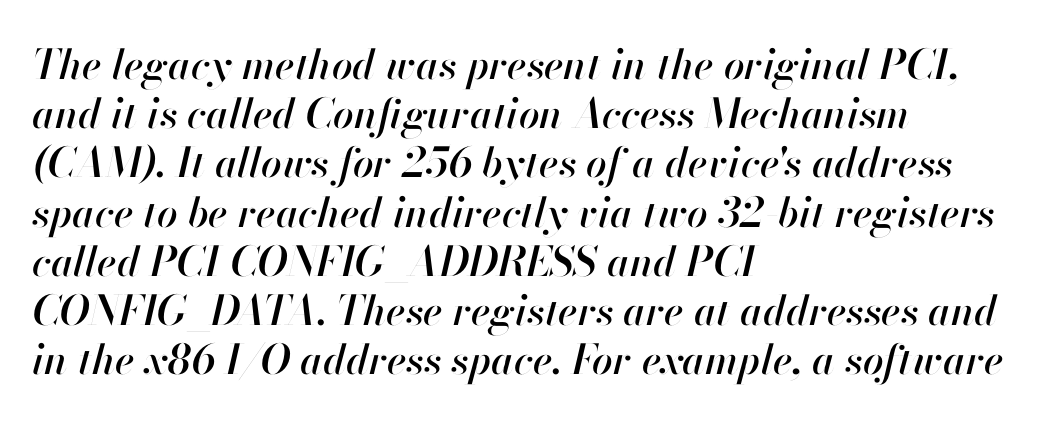
{"italic": "yes", "lean": "right", "slant_degrees": 13, "width": "normal", "stroke_contrast": "high", "x_height": "small", "monospaced": "no", "underline": "no", "align": "left", "line_spacing_ratio": 1.2, "letter_spacing": "normal", "letter_spacing_em": 0.0, "glyph_px": 41}
